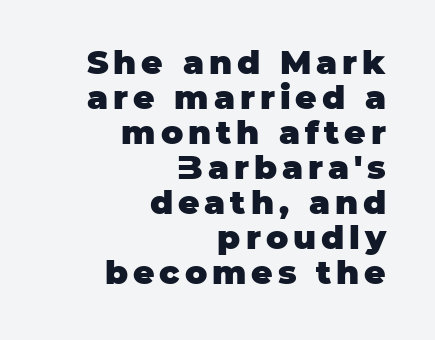
Q: Is the text bold? A: Yes.
Q: Is the text italic (slanted)? A: No, it is upright.
Q: Is the typeface a serif or a sans-serif typeface? A: Sans-serif.
Q: Is the text underlined? A: No.
Q: How is the paragraph aligned? A: Right-aligned.
Q: Is the spacing between lines tight, normal or loose? A: Tight.
Q: Width (condensed, normal, or wide)? A: Normal.
Q: Stroke contrast? A: Low.
Q: x-height? A: Large.
Q: Monospaced? A: No.
